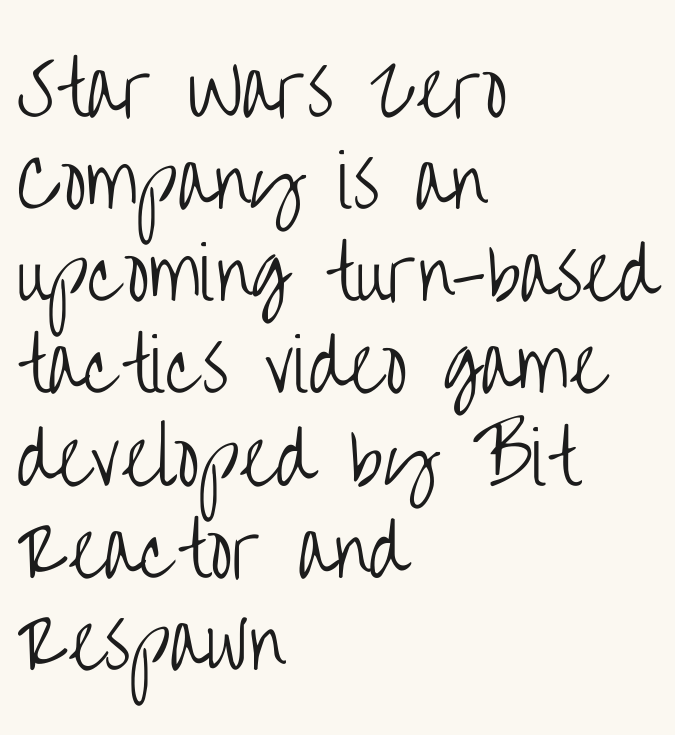
The glyphs are unaccompanied by any horizontal stroke below them. The text was rendered using a sans face with plain stroke endings. What's the leading like? Ordinary, nothing unusual. Varying glyph widths throughout — classic text-font behaviour.
